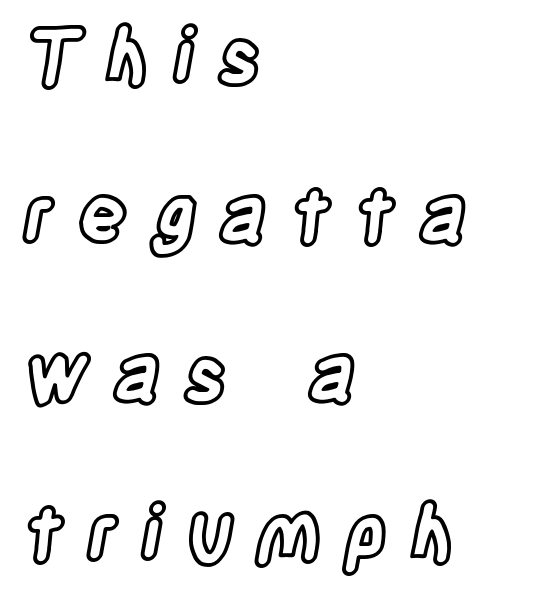
Reading down the block, your eye returns to a fixed left position each line. Varying glyph widths throughout — classic text-font behaviour. The lines are spread far apart with generous leading.
